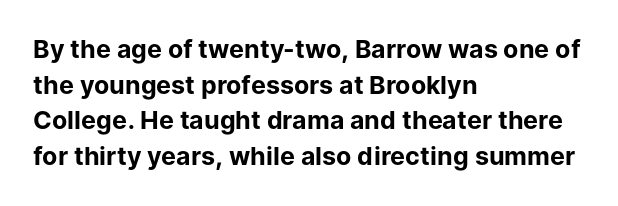
This rendering leaves character spacing at its baseline value. Any mark beneath the type? The region is blank. This is roman type, the default non-slanted kind. Pretty heavy lettering here — definitely bold. Notice how descenders clear the ascenders below comfortably — that's standard leading. All the whitespace from short lines collects on the right.
